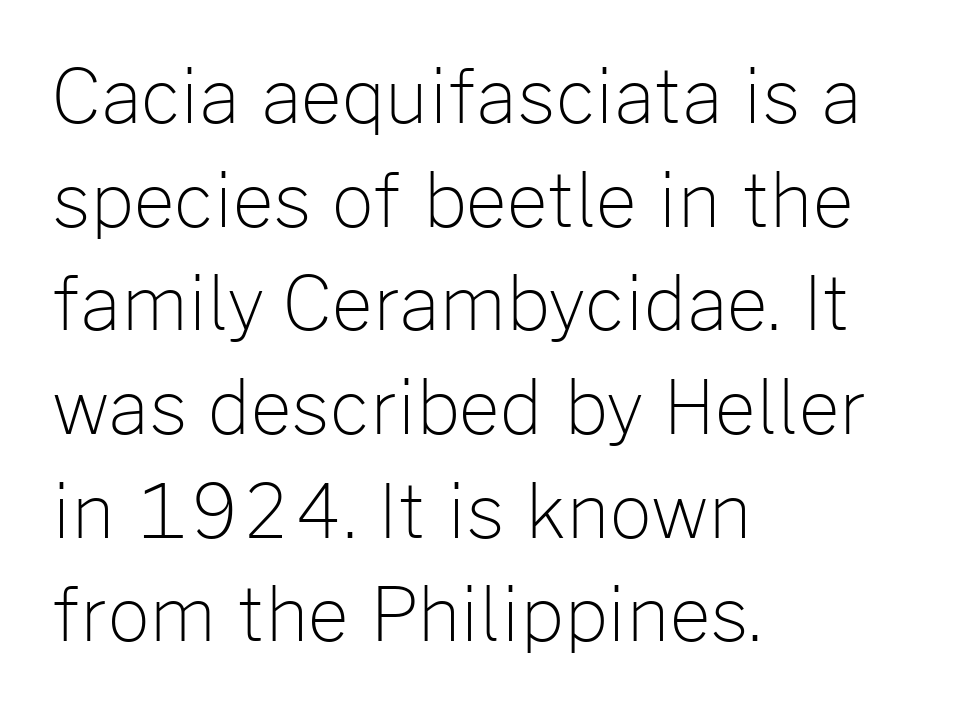
The image shows 73 px light sans-serif type, upright; set left-aligned, normal line spacing (1.42x), normal letter spacing, not underlined; low stroke contrast and a medium x-height.
